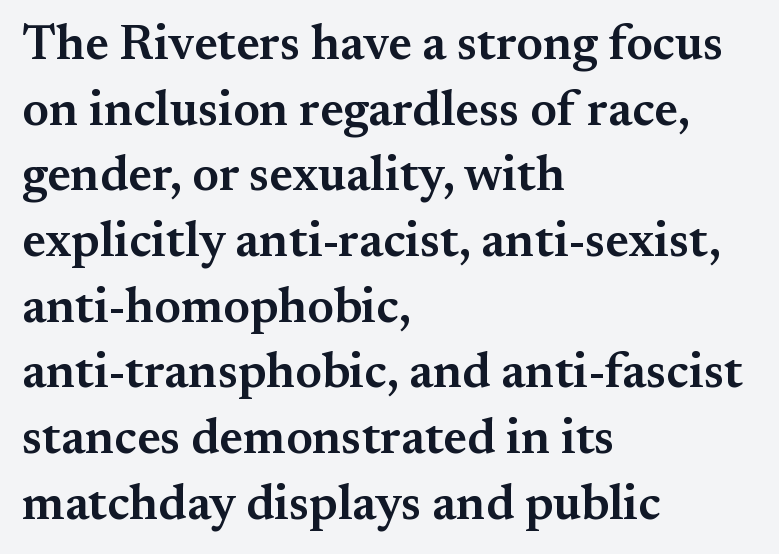
Q: Is the text bold? A: Semi-bold.
Q: Is the text italic (slanted)? A: No, it is upright.
Q: Is the typeface a serif or a sans-serif typeface? A: Serif.
Q: Is the text underlined? A: No.
Q: How is the paragraph aligned? A: Left-aligned.
Q: Is the spacing between letters normal or unusually wide? A: Normal.
Q: Is the spacing between lines tight, normal or loose? A: Normal.
Q: Width (condensed, normal, or wide)? A: Normal.
Q: Stroke contrast? A: Medium.
Q: x-height? A: Small.
Q: Monospaced? A: No.
